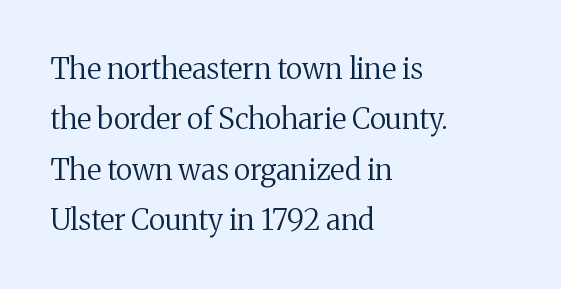
Italic? Not at all — the glyphs are vertical. The passage shown has conventional tracking throughout. Do the characters align in a grid? No, the font is proportional. The passage shown is not underscored anywhere. Reading down the block, your eye returns to a fixed left position each line.
